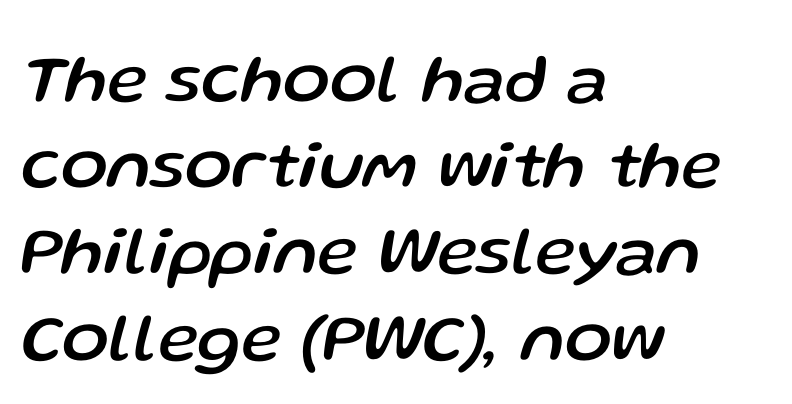
Q: Is the text italic (slanted)? A: Yes, it leans right by about 13 degrees.
Q: Is the text underlined? A: No.
Q: How is the paragraph aligned? A: Left-aligned.
Q: Is the spacing between letters normal or unusually wide? A: Normal.
Q: Is the spacing between lines tight, normal or loose? A: Normal.
Q: Width (condensed, normal, or wide)? A: Normal.
Q: Stroke contrast? A: Low.
Q: x-height? A: Medium.
Q: Monospaced? A: No.
